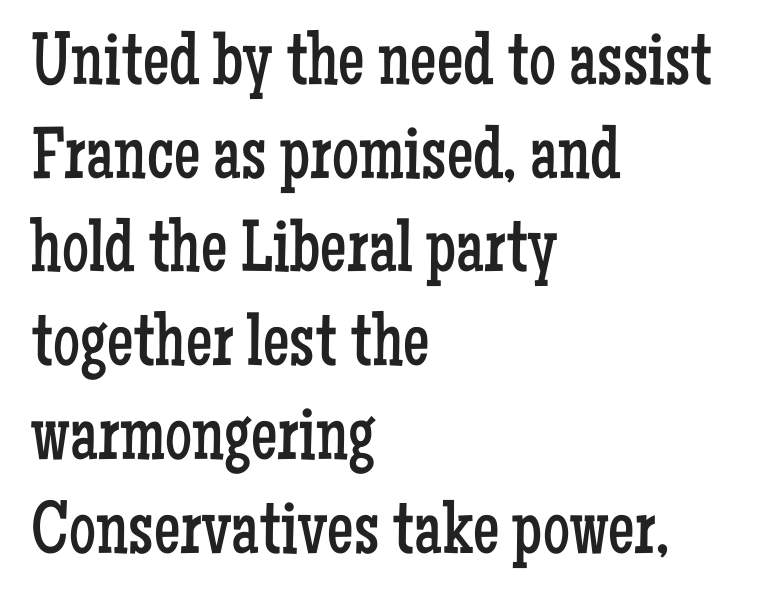
Q: Is the text bold? A: No.
Q: Is the text italic (slanted)? A: No, it is upright.
Q: Is the typeface a serif or a sans-serif typeface? A: Serif.
Q: Is the text underlined? A: No.
Q: How is the paragraph aligned? A: Left-aligned.
Q: Is the spacing between letters normal or unusually wide? A: Normal.
Q: Is the spacing between lines tight, normal or loose? A: Normal.
Q: Width (condensed, normal, or wide)? A: Condensed.
Q: Stroke contrast? A: Low.
Q: x-height? A: Medium.
Q: Monospaced? A: No.
